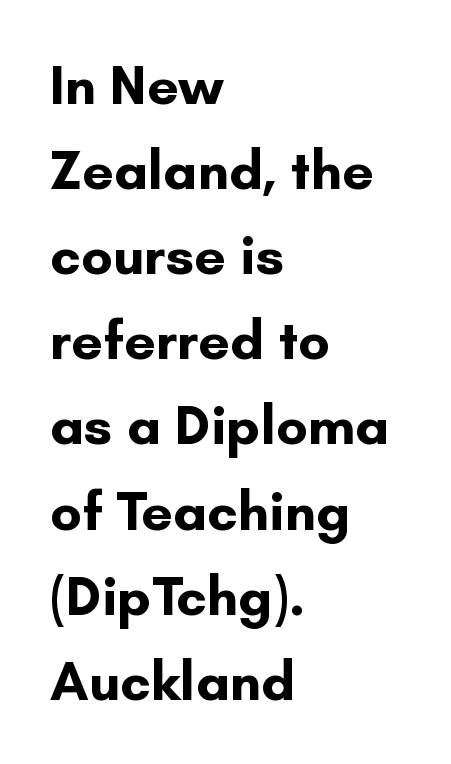
The image shows 56 px bold sans-serif type, upright; set left-aligned, normal line spacing (1.52x), normal letter spacing, not underlined; low stroke contrast and a small x-height.
